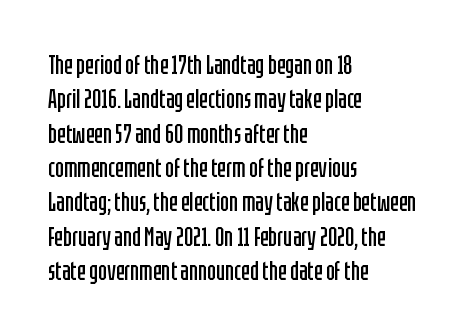
Leftover space on each line is placed entirely after the last word. Notice how the stems are strictly vertical — no italics here. The rendering uses a moderate line-height, typical for paragraphs. Underlining? Definitely not there. A light-to-regular cut is what we see here.
